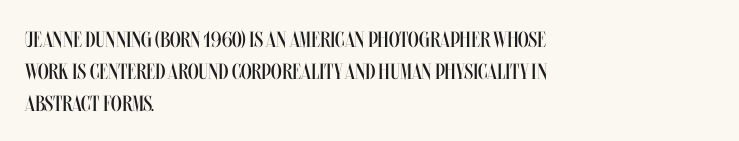
{"italic": "no", "bold": "no", "underline": "no", "align": "left", "line_spacing": "normal", "line_spacing_ratio": 1.45, "letter_spacing": "normal", "letter_spacing_em": 0.0, "glyph_px": 22}
